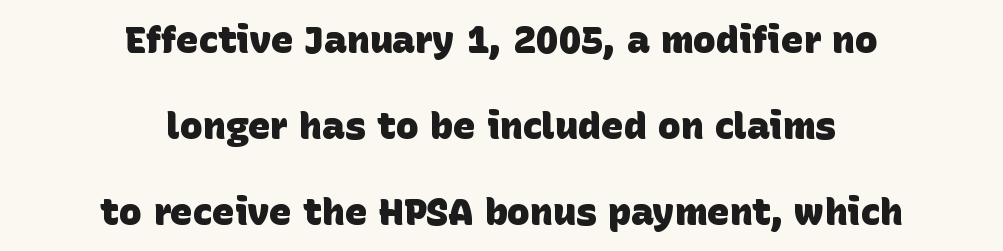
{"serif": "no", "bold": "yes", "weight": "heavy", "width": "normal", "stroke_contrast": "low", "x_height": "large", "monospaced": "no", "underline": "no", "align": "center", "line_spacing": "loose", "line_spacing_ratio": 2.26, "letter_spacing": "normal", "letter_spacing_em": 0.0, "glyph_px": 38}
